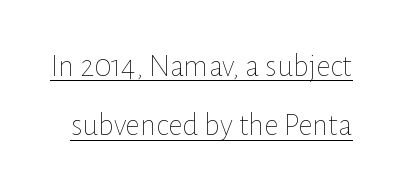
{"italic": "no", "bold": "no", "weight": "thin", "width": "normal", "stroke_contrast": "low", "x_height": "medium", "monospaced": "no", "underline": "yes", "line_spacing_ratio": 1.85, "letter_spacing": "normal", "letter_spacing_em": 0.0, "glyph_px": 32}
